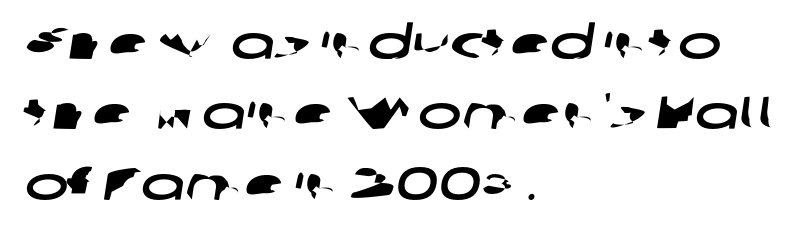
Q: Is the typeface a serif or a sans-serif typeface? A: Sans-serif.
Q: Is the text underlined? A: No.
Q: How is the paragraph aligned? A: Left-aligned.
Q: Is the spacing between letters normal or unusually wide? A: Normal.
Q: Is the spacing between lines tight, normal or loose? A: Normal.
Q: Width (condensed, normal, or wide)? A: Wide.
Q: Stroke contrast? A: Low.
Q: x-height? A: Medium.
Q: Monospaced? A: No.
